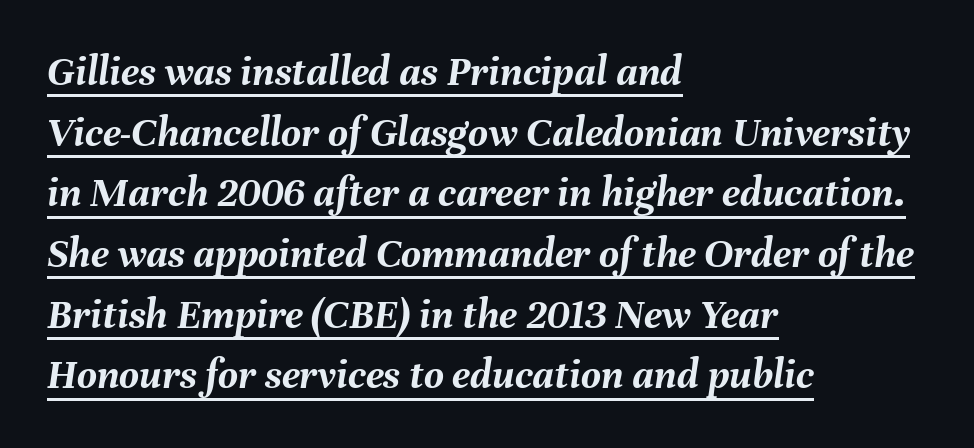
Looks like regular typesetting: each glyph gets only the width it needs. Evenly set lines give the paragraph a standard silhouette. You can see a thin bar hugging the bottom of the glyphs. Designer's note — italics engaged.
